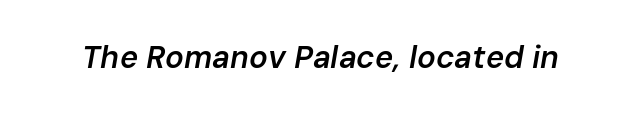
Q: Is the text bold? A: Semi-bold.
Q: Is the text italic (slanted)? A: Yes, it leans right by about 10 degrees.
Q: Is the text underlined? A: No.
Q: Is the spacing between letters normal or unusually wide? A: Normal.
Q: Width (condensed, normal, or wide)? A: Normal.
Q: Stroke contrast? A: Low.
Q: x-height? A: Medium.
Q: Monospaced? A: No.
